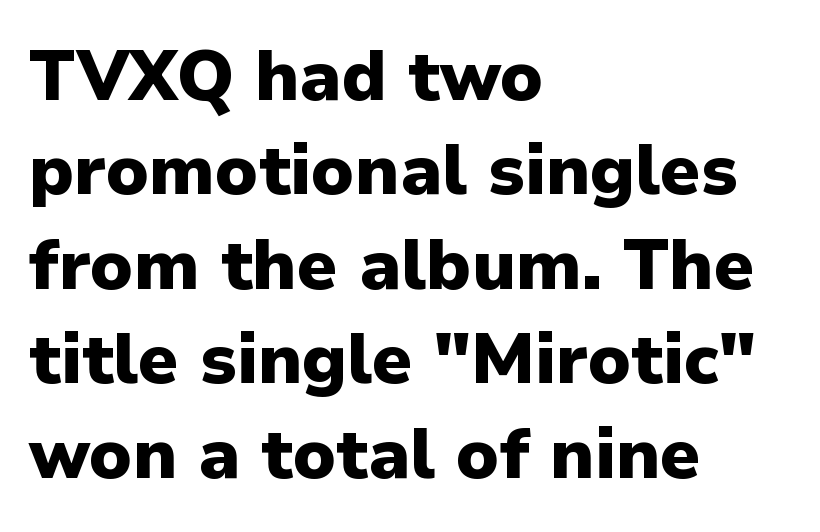
The axis of the letterforms is exactly vertical. Letter spacing: default. Font category for this specimen: sans-serif. Underlining? Definitely not there. Think of a printed novel: that variable character pitch is what you see here. The rendering uses a bold face; every stroke is thick and dark.
